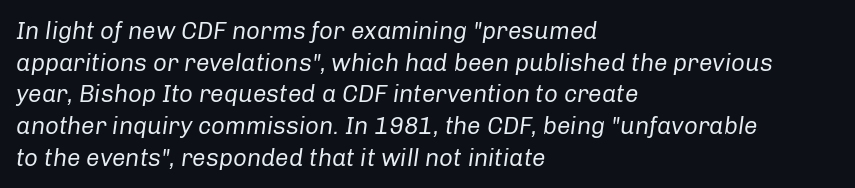
The image shows 24 px text type, italic (leaning right); set left-aligned, normal line spacing (1.32x), normal letter spacing, not underlined.
